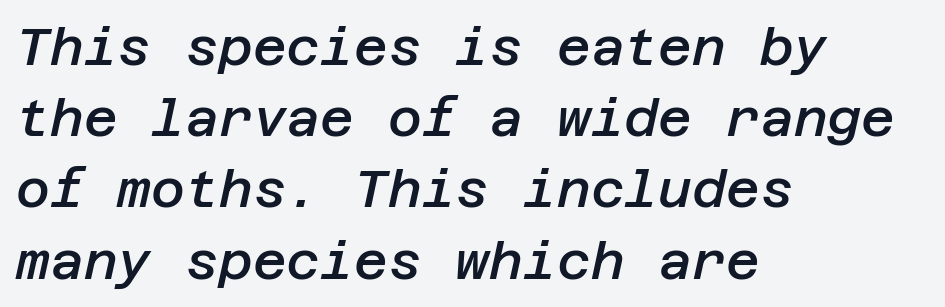
Q: Is the text bold? A: Semi-bold.
Q: Is the text italic (slanted)? A: Yes, it leans right by about 12 degrees.
Q: Is the text underlined? A: No.
Q: How is the paragraph aligned? A: Left-aligned.
Q: Is the spacing between letters normal or unusually wide? A: Normal.
Q: Is the spacing between lines tight, normal or loose? A: Normal.
Q: Width (condensed, normal, or wide)? A: Normal.
Q: Stroke contrast? A: Low.
Q: x-height? A: Large.
